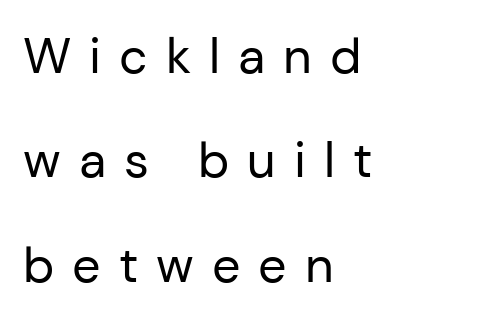
The image shows 50 px regular-weight sans-serif type, upright; set left-aligned, loose line spacing (2.09x), unusually wide letter spacing (+0.36 em), not underlined; low stroke contrast and a medium x-height.
